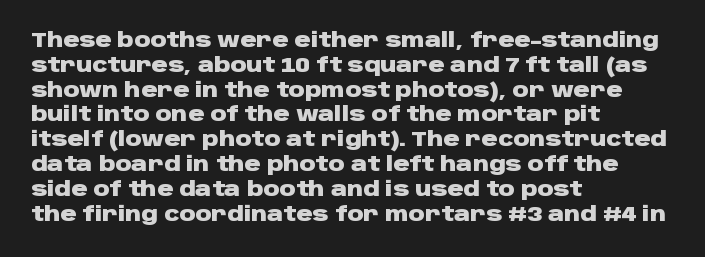
The image shows 20 px bold type, upright; set left-aligned, line spacing 1.24x, normal letter spacing, not underlined.
